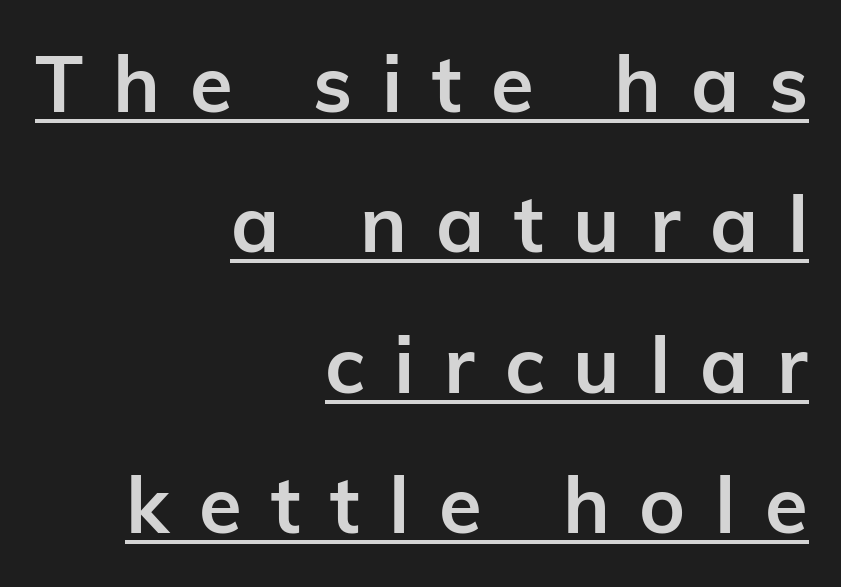
Q: Is the text bold? A: Yes.
Q: Is the text italic (slanted)? A: No, it is upright.
Q: Is the typeface a serif or a sans-serif typeface? A: Sans-serif.
Q: Is the text underlined? A: Yes.
Q: How is the paragraph aligned? A: Right-aligned.
Q: Is the spacing between letters normal or unusually wide? A: Unusually wide.
Q: Width (condensed, normal, or wide)? A: Normal.
Q: Stroke contrast? A: Low.
Q: x-height? A: Medium.
Q: Monospaced? A: No.
